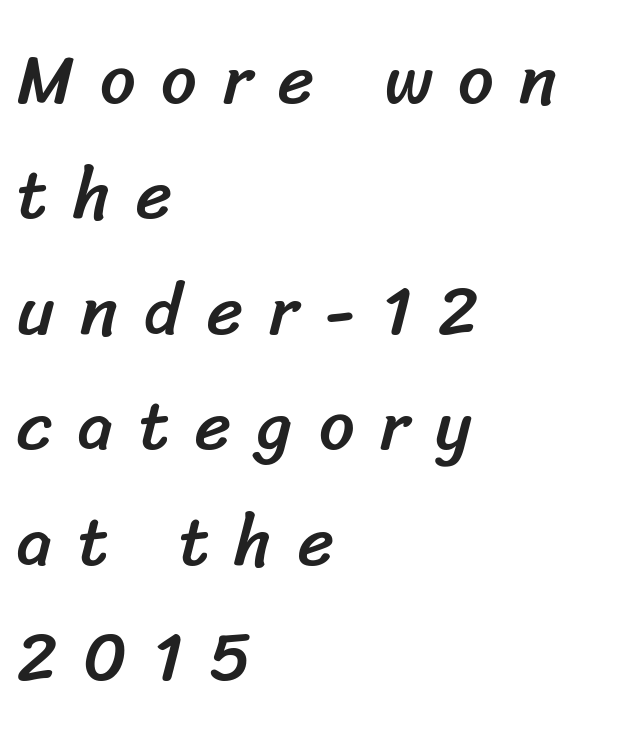
{"serif": "no", "width": "normal", "stroke_contrast": "low", "x_height": "medium", "monospaced": "no", "underline": "no", "align": "left", "line_spacing": "normal", "line_spacing_ratio": 1.65, "letter_spacing": "wide", "letter_spacing_em": 0.37, "glyph_px": 70}
